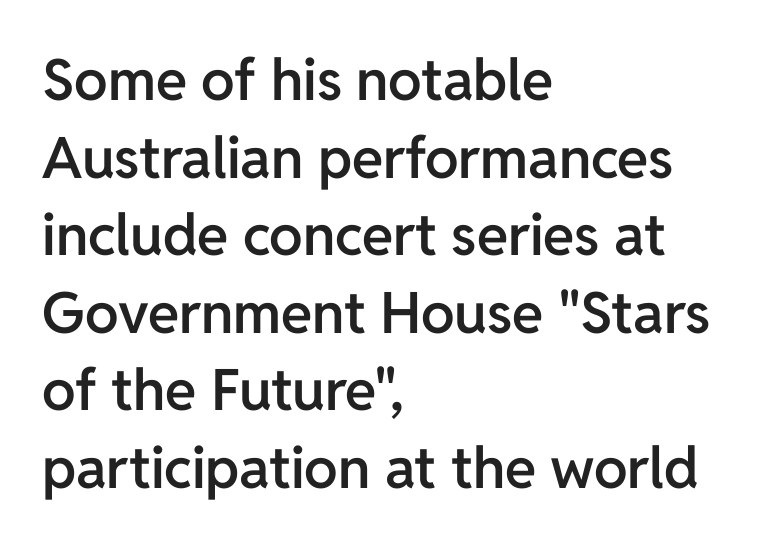
{"serif": "no", "italic": "no", "bold": "semi", "weight": "semibold", "width": "normal", "stroke_contrast": "low", "x_height": "medium", "monospaced": "no", "underline": "no", "align": "left", "line_spacing": "normal", "line_spacing_ratio": 1.36, "letter_spacing": "normal", "letter_spacing_em": 0.0, "glyph_px": 57}
